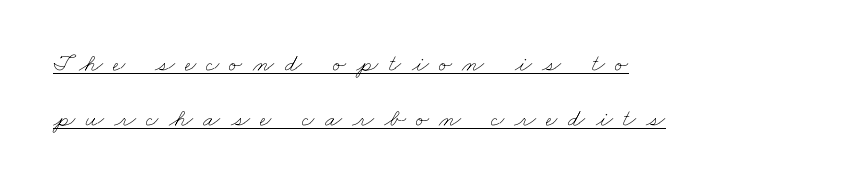
Q: Is the text bold? A: No.
Q: Is the text underlined? A: Yes.
Q: How is the paragraph aligned? A: Left-aligned.
Q: Is the spacing between letters normal or unusually wide? A: Unusually wide.
Q: Is the spacing between lines tight, normal or loose? A: Loose.
